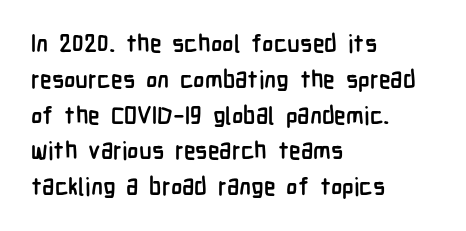
{"italic": "no", "bold": "yes", "underline": "no", "align": "left", "line_spacing": "normal", "line_spacing_ratio": 1.49, "letter_spacing": "normal", "letter_spacing_em": 0.0, "glyph_px": 24}
